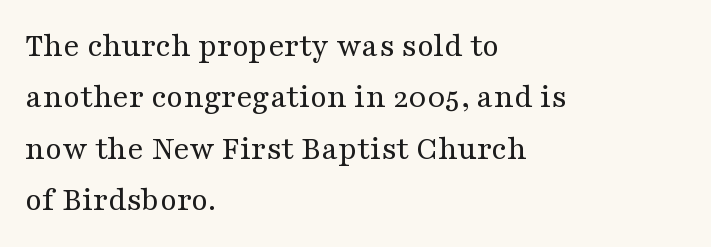
{"serif": "yes", "italic": "no", "bold": "no", "weight": "regular", "width": "wide", "stroke_contrast": "medium", "x_height": "medium", "monospaced": "no", "underline": "no", "align": "left", "line_spacing": "normal", "line_spacing_ratio": 1.51, "letter_spacing": "normal", "letter_spacing_em": 0.0, "glyph_px": 34}
